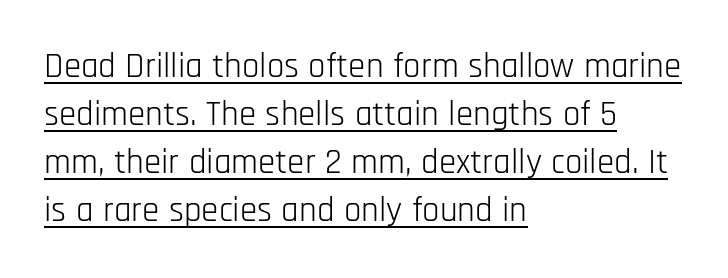
The lettering holds an erect, upright posture throughout. This rendering uses left alignment, leaving the right contour irregular. The strokes carry an ordinary text weight at most. The rows are spaced the way most documents space them. This sample uses a sans-serif face. The type is set solid horizontally, with unmodified tracking.
